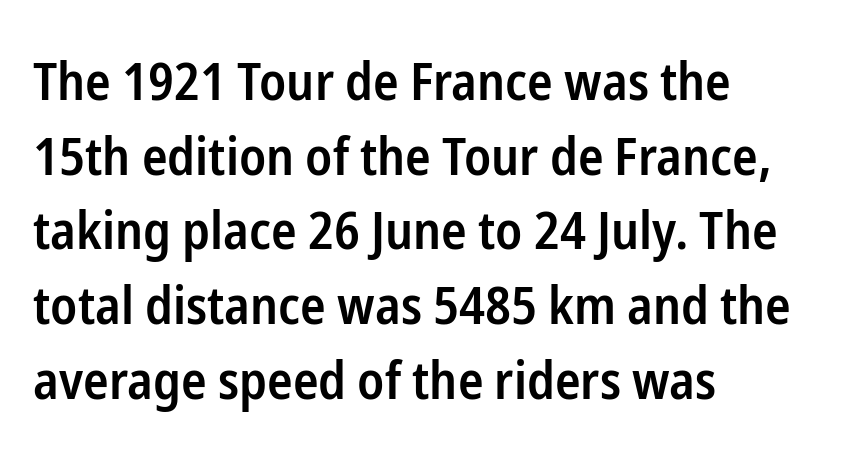
The image shows 53 px semibold, condensed sans-serif type, upright; set left-aligned, normal line spacing (1.41x), normal letter spacing, not underlined; low stroke contrast and a medium x-height.
